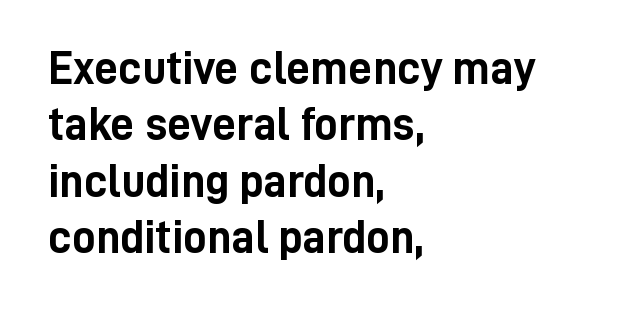
Q: Is the text bold? A: Yes.
Q: Is the text italic (slanted)? A: No, it is upright.
Q: Is the typeface a serif or a sans-serif typeface? A: Sans-serif.
Q: Is the text underlined? A: No.
Q: How is the paragraph aligned? A: Left-aligned.
Q: Is the spacing between letters normal or unusually wide? A: Normal.
Q: Width (condensed, normal, or wide)? A: Condensed.
Q: Stroke contrast? A: Low.
Q: x-height? A: Medium.
Q: Monospaced? A: No.
